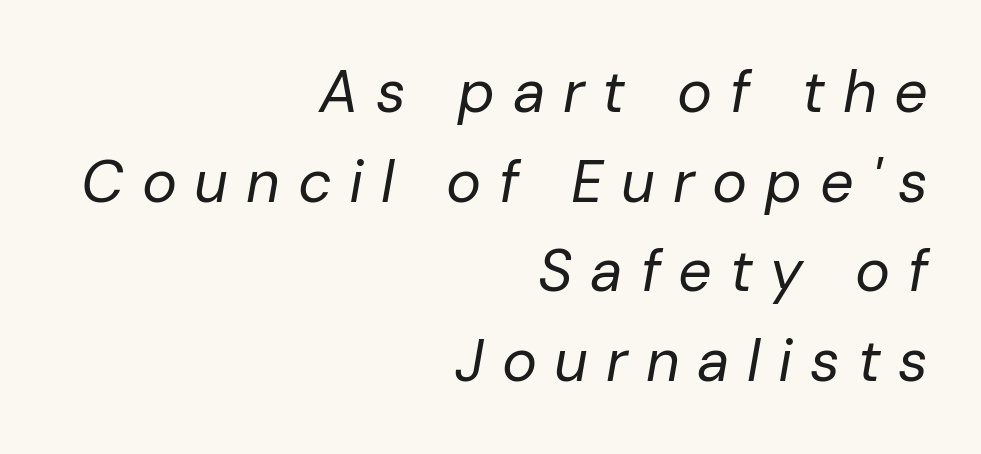
{"italic": "yes", "lean": "right", "slant_degrees": 10, "bold": "no", "weight": "regular", "width": "normal", "stroke_contrast": "low", "x_height": "medium", "monospaced": "no", "underline": "no", "align": "right", "line_spacing": "normal", "line_spacing_ratio": 1.52, "letter_spacing": "wide", "letter_spacing_em": 0.3, "glyph_px": 59}
